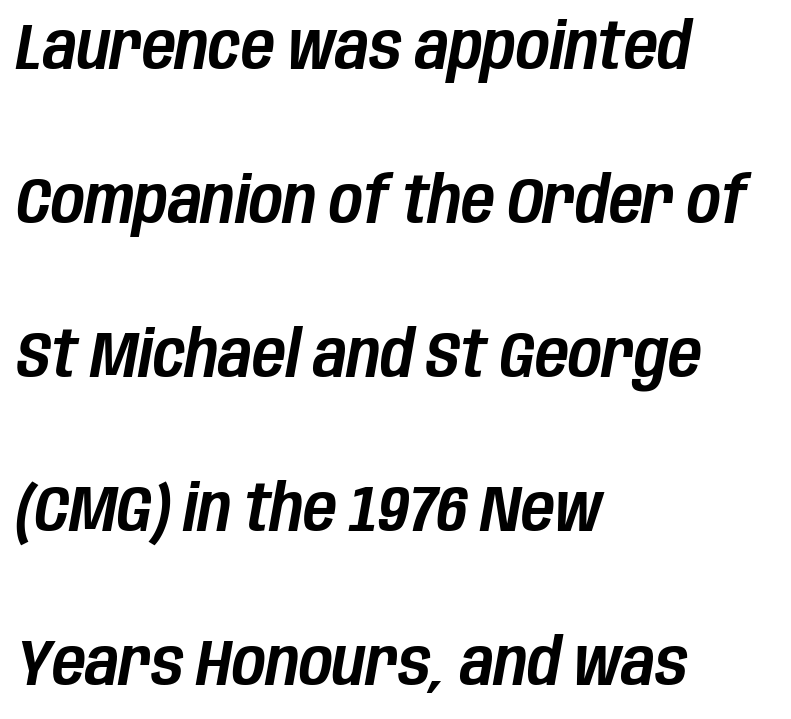
Q: Is the text italic (slanted)? A: Yes, it leans right by about 10 degrees.
Q: Is the text underlined? A: No.
Q: How is the paragraph aligned? A: Left-aligned.
Q: Is the spacing between letters normal or unusually wide? A: Normal.
Q: Is the spacing between lines tight, normal or loose? A: Loose.
Q: Width (condensed, normal, or wide)? A: Condensed.
Q: Stroke contrast? A: Low.
Q: x-height? A: Large.
Q: Monospaced? A: No.
